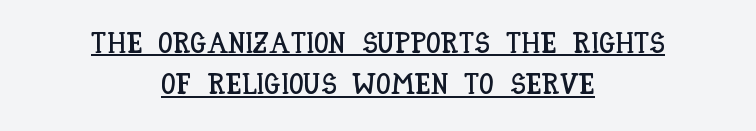
Q: Is the text italic (slanted)? A: No, it is upright.
Q: Is the text underlined? A: Yes.
Q: How is the paragraph aligned? A: Centered.
Q: Is the spacing between letters normal or unusually wide? A: Normal.
Q: Is the spacing between lines tight, normal or loose? A: Normal.
Q: Width (condensed, normal, or wide)? A: Condensed.
Q: Stroke contrast? A: Low.
Q: x-height? A: Large.
Q: Monospaced? A: No.
